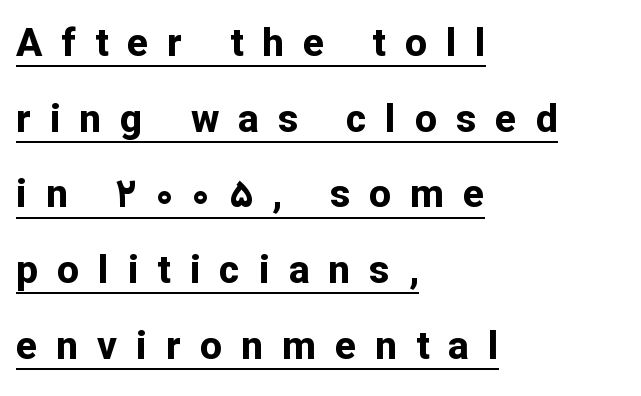
{"serif": "no", "italic": "no", "bold": "yes", "weight": "bold", "width": "normal", "stroke_contrast": "low", "x_height": "medium", "monospaced": "no", "underline": "yes", "align": "left", "line_spacing": "loose", "line_spacing_ratio": 1.94, "letter_spacing": "wide", "letter_spacing_em": 0.49, "glyph_px": 39}
